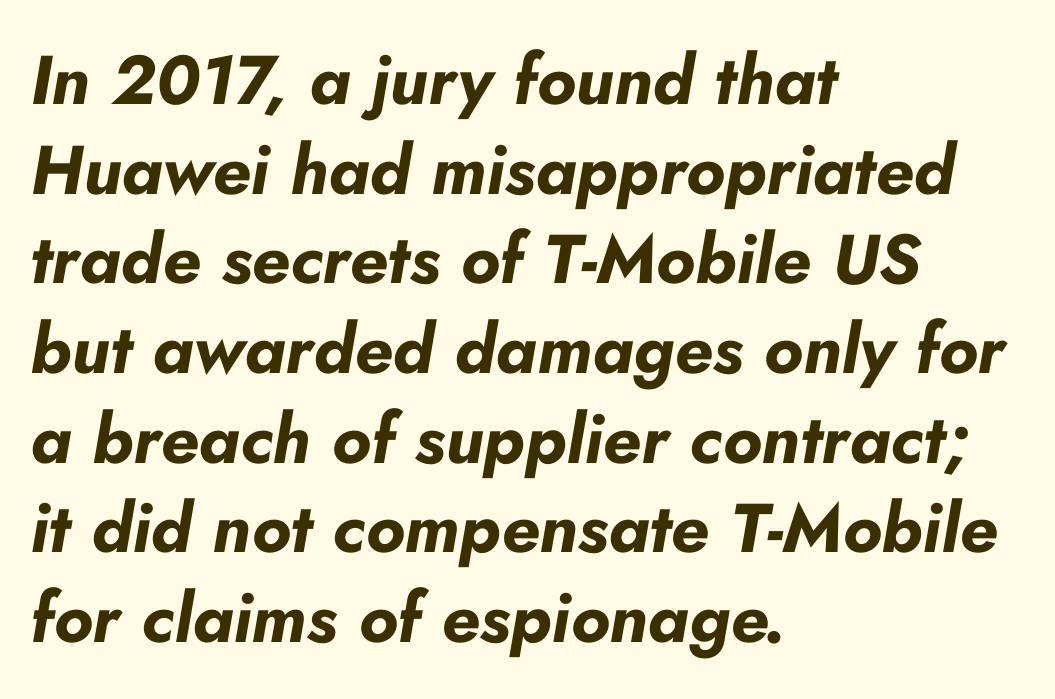
The image shows 69 px bold type, italic (leaning right); set left-aligned, normal line spacing (1.3x), normal letter spacing, not underlined; low stroke contrast and a small x-height.
